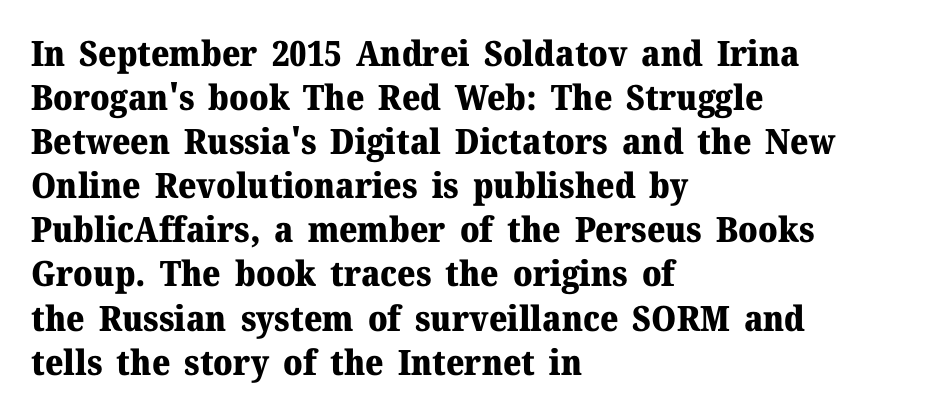
The image shows 35 px heavy serif type, upright; set left-aligned, normal line spacing (1.26x), normal letter spacing, not underlined; medium stroke contrast and a medium x-height.
